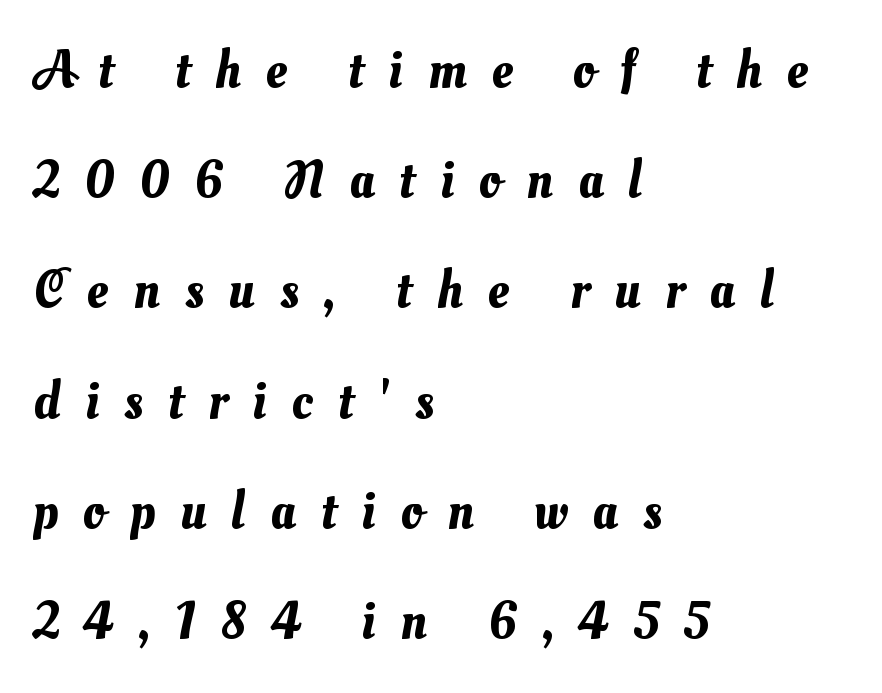
Q: Is the text underlined? A: No.
Q: How is the paragraph aligned? A: Left-aligned.
Q: Is the spacing between letters normal or unusually wide? A: Unusually wide.
Q: Is the spacing between lines tight, normal or loose? A: Loose.
Q: Width (condensed, normal, or wide)? A: Normal.
Q: Stroke contrast? A: Medium.
Q: x-height? A: Small.
Q: Monospaced? A: No.
